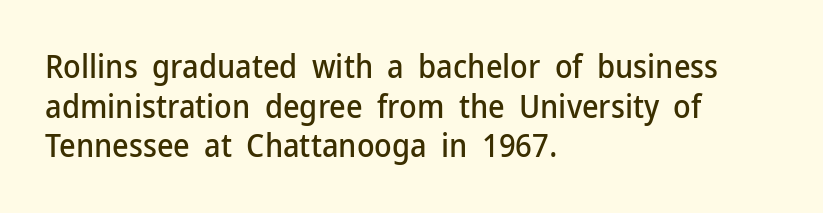
Q: Is the text italic (slanted)? A: No, it is upright.
Q: Is the typeface a serif or a sans-serif typeface? A: Sans-serif.
Q: Is the text underlined? A: No.
Q: How is the paragraph aligned? A: Left-aligned.
Q: Is the spacing between letters normal or unusually wide? A: Normal.
Q: Width (condensed, normal, or wide)? A: Normal.
Q: Stroke contrast? A: Low.
Q: x-height? A: Medium.
Q: Monospaced? A: No.
